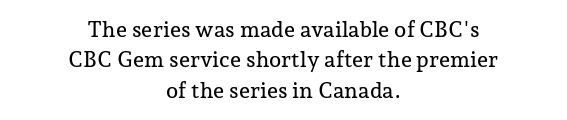
The image shows 22 px text type, upright; set centered, normal line spacing (1.38x), normal letter spacing, not underlined.
